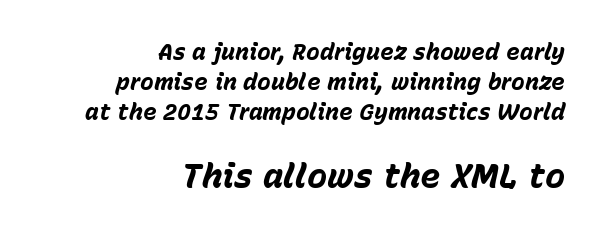
{"italic": "yes", "lean": "right", "slant_degrees": 15, "bold": "yes", "weight": "bold", "width": "normal", "stroke_contrast": "low", "x_height": "medium", "monospaced": "no", "underline": "no", "align": "right", "line_spacing": "normal", "line_spacing_ratio": 1.3, "letter_spacing": "normal", "letter_spacing_em": 0.0, "larger_block": "second", "size_ratio": 1.48, "glyph_px": 34}
